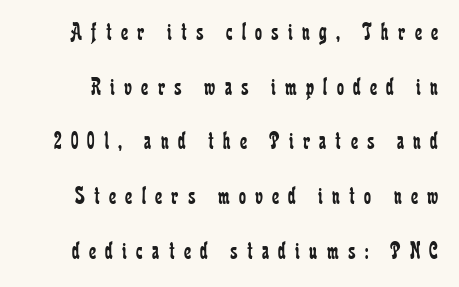
The image shows 25 px text type, upright; set loose line spacing (2.19x), unusually wide letter spacing (+0.37 em), not underlined.
